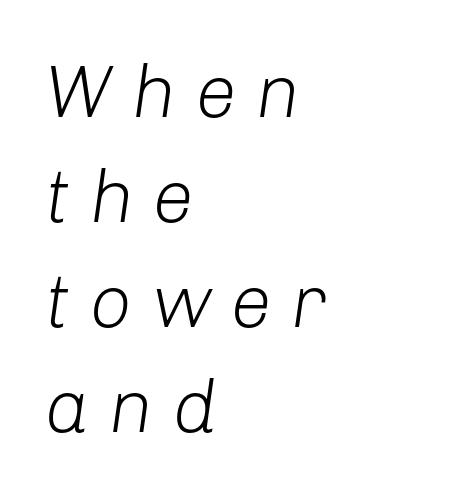
{"italic": "yes", "lean": "right", "slant_degrees": 8, "bold": "no", "weight": "light", "width": "normal", "stroke_contrast": "low", "x_height": "medium", "monospaced": "no", "underline": "no", "align": "left", "line_spacing": "normal", "line_spacing_ratio": 1.4, "letter_spacing": "wide", "letter_spacing_em": 0.25, "glyph_px": 75}
